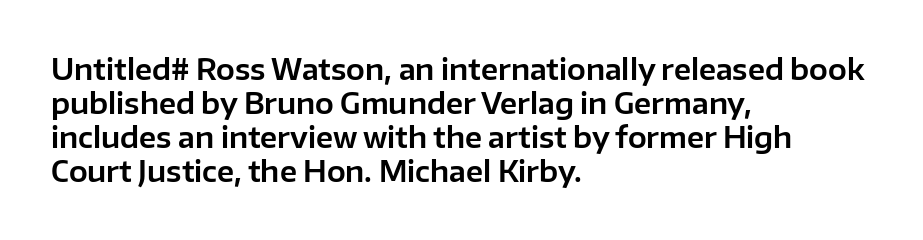
The image shows 28 px sans-serif type, upright; set left-aligned, line spacing 1.21x, normal letter spacing, not underlined; low stroke contrast and a medium x-height.
